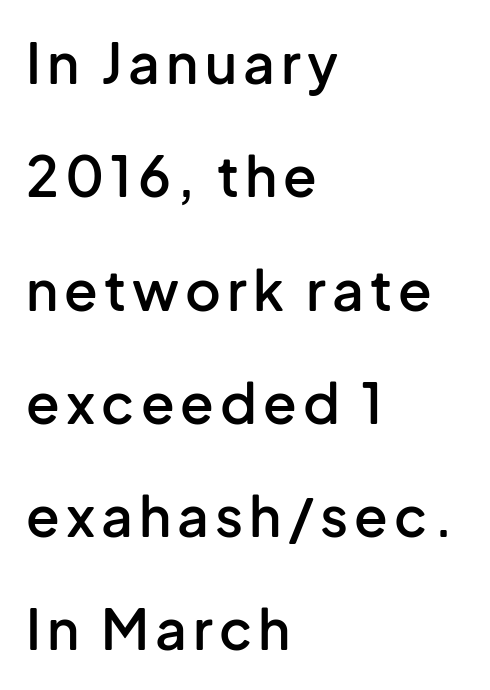
Is there much room between lines? Yes — plenty of vertical air separates them. Bold? Not quite — semibold, heavier than regular but stopping short. Note the varied advance widths — an 'i' is clearly narrower than an 'm'. The text was rendered using a sans face with plain stroke endings. Where is the straight margin? On the left. Descenders are the only things crossing below the line.
